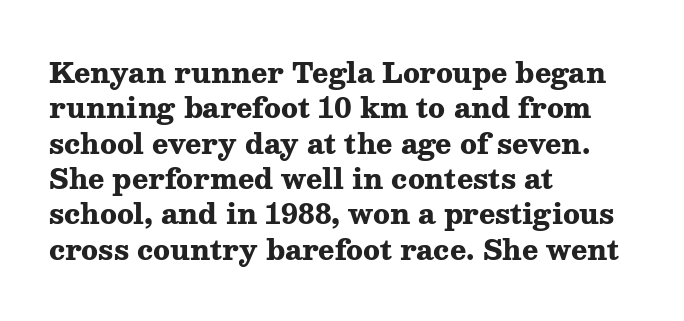
Q: Is the text bold? A: Yes.
Q: Is the text italic (slanted)? A: No, it is upright.
Q: Is the text underlined? A: No.
Q: How is the paragraph aligned? A: Left-aligned.
Q: Is the spacing between letters normal or unusually wide? A: Normal.
Q: Is the spacing between lines tight, normal or loose? A: Normal.
